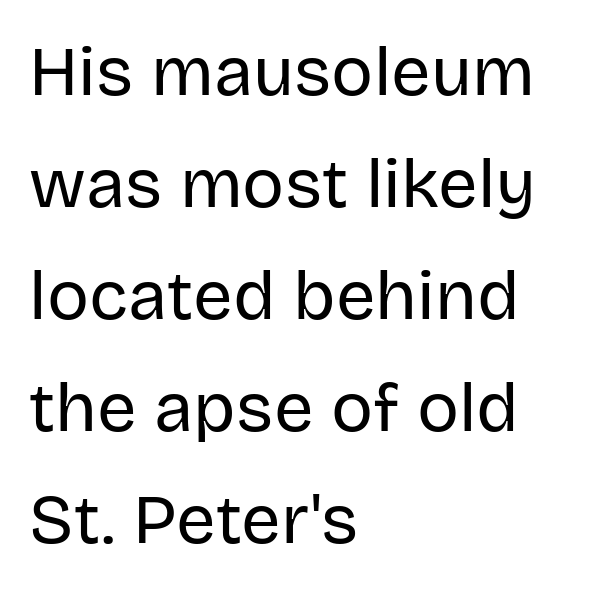
The rendering uses natural spacing where letterforms have individual widths. The typesetter chose a ragged-right arrangement here. The characters are drawn with everyday or finer stroke widths. Rows of type keep a routine distance in the vertical direction.
